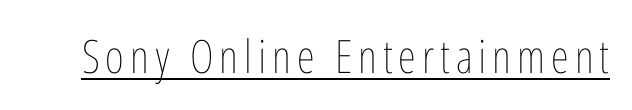
{"italic": "no", "bold": "no", "weight": "thin", "width": "condensed", "stroke_contrast": "low", "x_height": "medium", "monospaced": "no", "underline": "yes", "glyph_px": 46}
